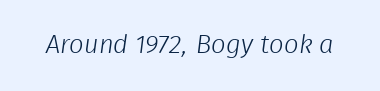
Q: Is the text bold? A: No.
Q: Is the text underlined? A: No.
Q: Is the spacing between letters normal or unusually wide? A: Normal.
